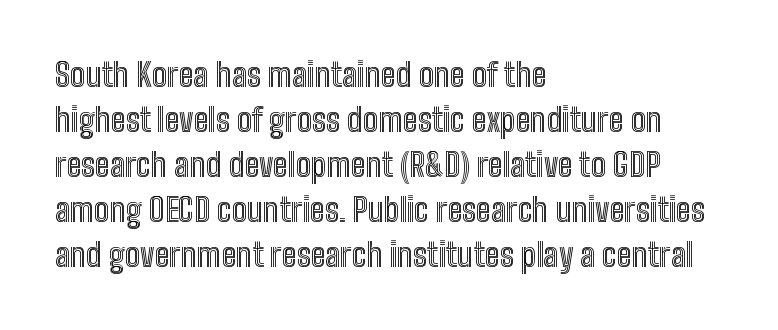
{"italic": "no", "width": "condensed", "x_height": "medium", "monospaced": "no", "underline": "no", "align": "left", "line_spacing": "normal", "line_spacing_ratio": 1.41, "letter_spacing": "normal", "letter_spacing_em": 0.0, "glyph_px": 32}
